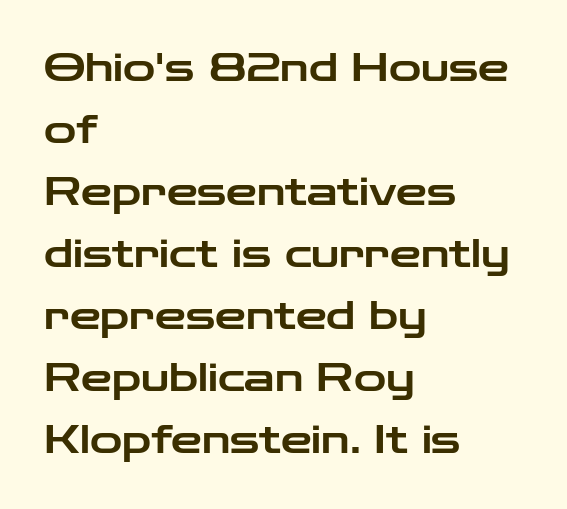
Posture: upright roman. Look at the tracking — it's just the regular setting, nothing added. Has an underline been added? It has not. The face used here is proportionally spaced, like ordinary book or web type.
